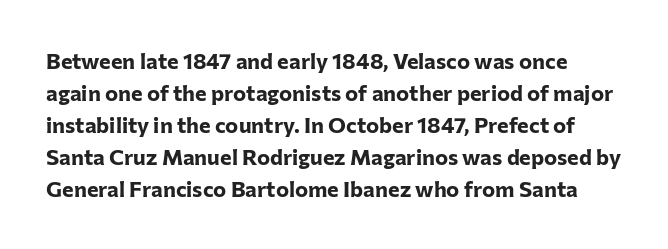
The image shows 22 px bold type, upright; set normal line spacing (1.46x), normal letter spacing, not underlined.
